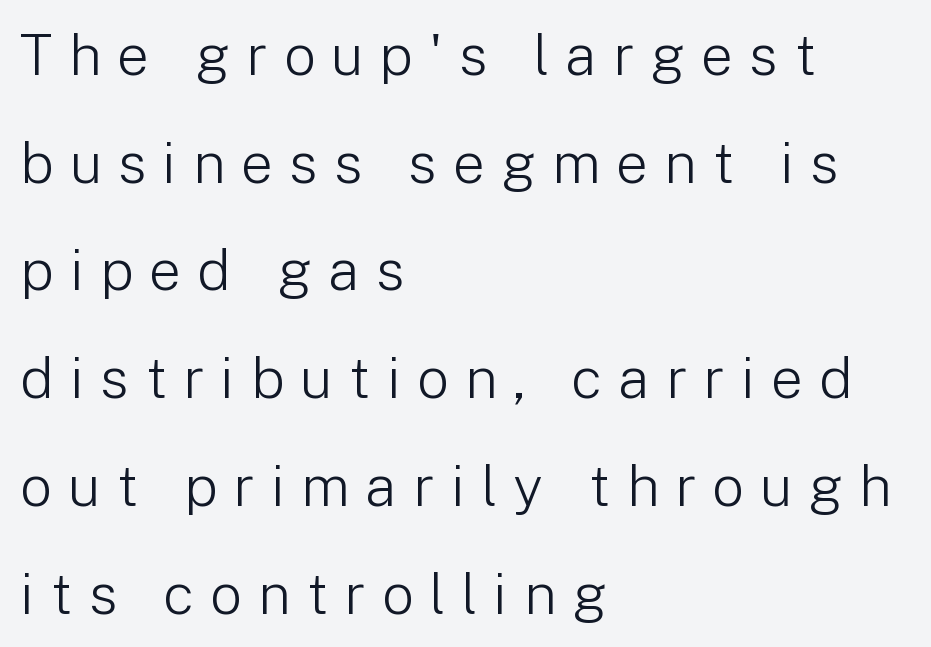
The image shows 57 px light sans-serif type, upright; set left-aligned, line spacing 1.89x, unusually wide letter spacing (+0.28 em), not underlined; low stroke contrast and a medium x-height.
